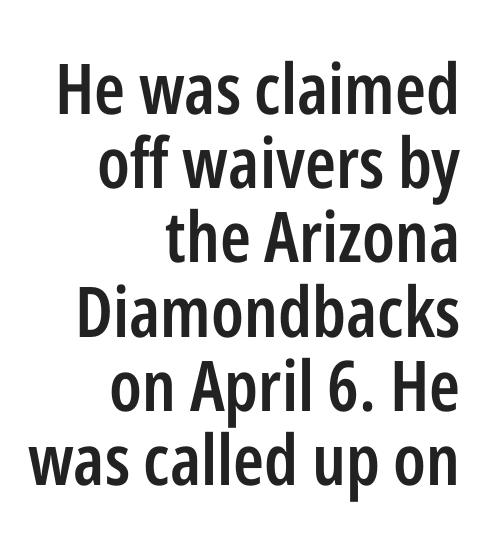
{"serif": "no", "italic": "no", "bold": "semi", "weight": "semibold", "width": "condensed", "stroke_contrast": "low", "x_height": "medium", "monospaced": "no", "underline": "no", "align": "right", "line_spacing": "tight", "line_spacing_ratio": 1.06, "letter_spacing": "normal", "letter_spacing_em": 0.0, "glyph_px": 70}
